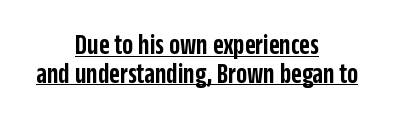
Q: Is the text bold? A: Semi-bold.
Q: Is the text italic (slanted)? A: No, it is upright.
Q: Is the typeface a serif or a sans-serif typeface? A: Sans-serif.
Q: Is the text underlined? A: Yes.
Q: How is the paragraph aligned? A: Centered.
Q: Is the spacing between letters normal or unusually wide? A: Normal.
Q: Is the spacing between lines tight, normal or loose? A: Tight.
Q: Width (condensed, normal, or wide)? A: Condensed.
Q: Stroke contrast? A: Low.
Q: x-height? A: Large.
Q: Monospaced? A: No.
